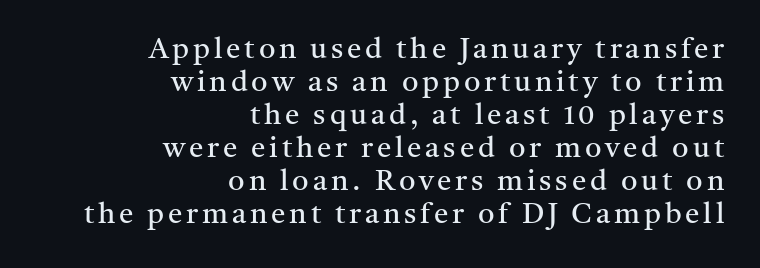
{"serif": "yes", "italic": "no", "bold": "no", "weight": "regular", "width": "normal", "stroke_contrast": "medium", "x_height": "medium", "monospaced": "no", "underline": "no", "align": "right", "line_spacing": "tight", "line_spacing_ratio": 1.14, "glyph_px": 29}
